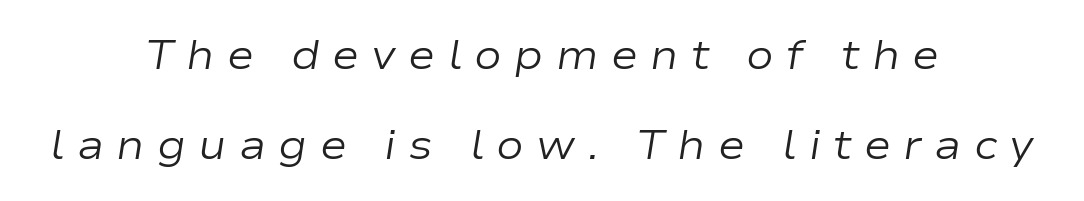
The image shows 41 px regular-weight, wide type, italic (leaning right); set centered, loose line spacing (2.19x), unusually wide letter spacing (+0.3 em), not underlined; low stroke contrast and a medium x-height.
